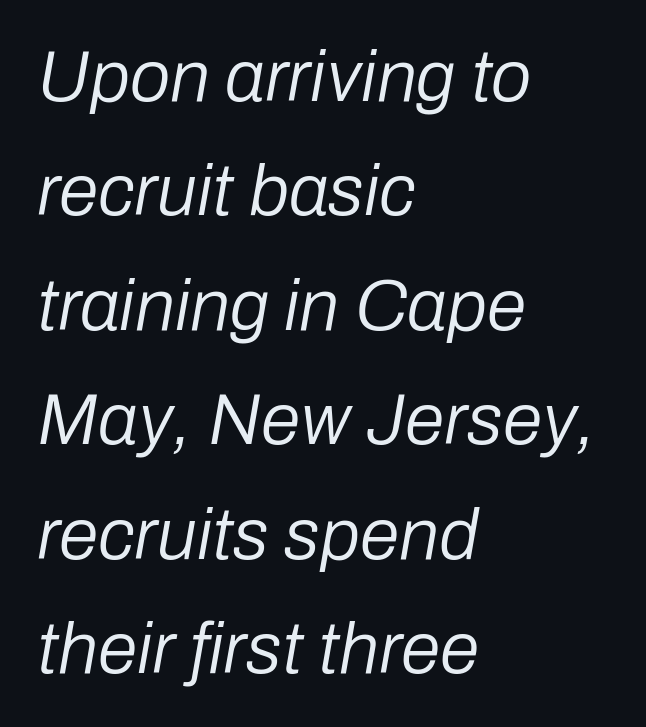
Summary of weight: not heavy and not bold. Yep, that's italic — everything's leaning. Bare-footed words on every line. Each word holds together tightly as a unit, with standard inter-letter gaps. This block has exactly the height ordinary leading produces. A typesetter would call this proportional, since set widths differ per character.
